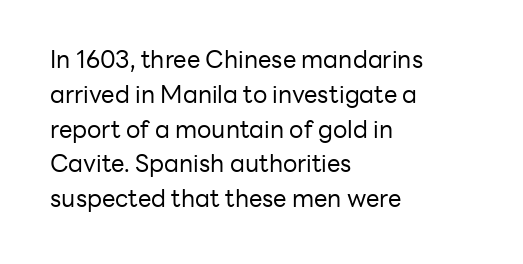
The image shows 24 px text type, upright; set left-aligned, normal line spacing (1.45x), normal letter spacing, not underlined.
